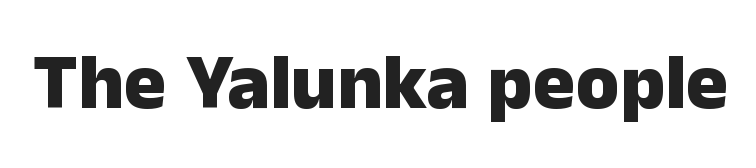
{"serif": "no", "italic": "no", "bold": "yes", "weight": "heavy", "width": "normal", "stroke_contrast": "low", "x_height": "medium", "monospaced": "no", "underline": "no", "letter_spacing": "normal", "letter_spacing_em": 0.0, "glyph_px": 79}
